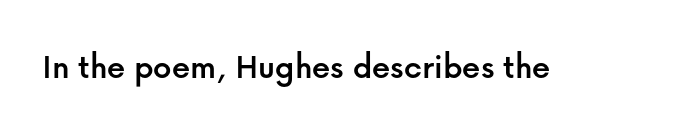
You could not count columns in this text — the font is proportionally spaced. This is roman type, the default non-slanted kind. Short note: letters normally spaced. Clear beneath every line of the passage. Font category for this specimen: sans-serif.
